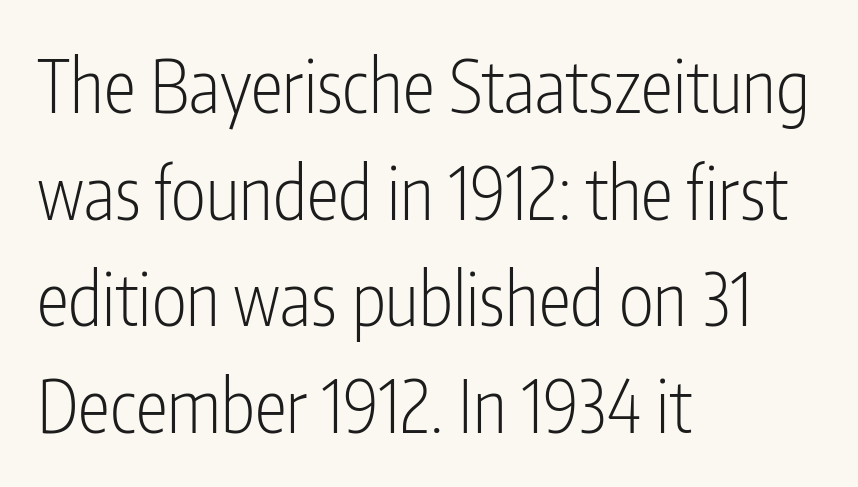
Q: Is the text bold? A: No.
Q: Is the text italic (slanted)? A: No, it is upright.
Q: Is the typeface a serif or a sans-serif typeface? A: Sans-serif.
Q: Is the text underlined? A: No.
Q: How is the paragraph aligned? A: Left-aligned.
Q: Is the spacing between letters normal or unusually wide? A: Normal.
Q: Is the spacing between lines tight, normal or loose? A: Normal.
Q: Width (condensed, normal, or wide)? A: Condensed.
Q: Stroke contrast? A: Low.
Q: x-height? A: Medium.
Q: Monospaced? A: No.
